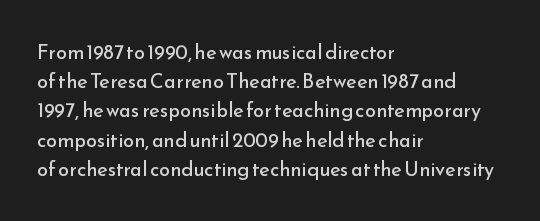
The image shows 20 px text type, upright; set left-aligned, normal line spacing (1.46x), normal letter spacing, not underlined.
